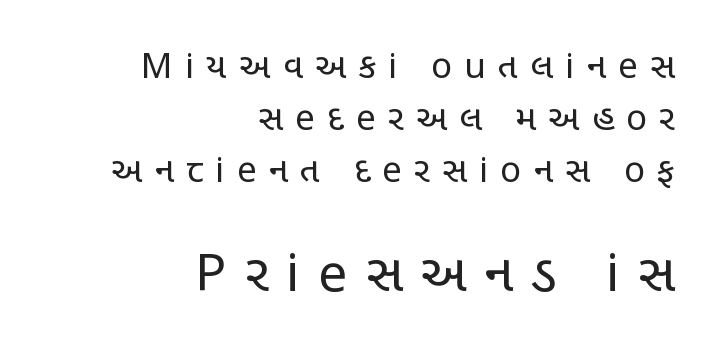
The rendering uses natural spacing where letterforms have individual widths. These lines sit exactly where default settings would place them. Nope, no serifs anywhere on these letters. These two chunks differ in scale, with the bottom chunk taking the larger measure. The characters are drawn with everyday or finer stroke widths. Italic: no, the glyphs are upright roman.
